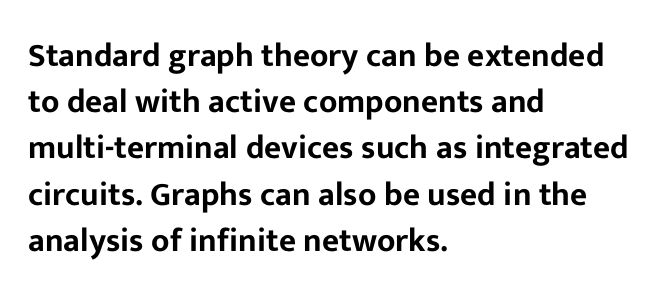
Q: Is the text italic (slanted)? A: No, it is upright.
Q: Is the typeface a serif or a sans-serif typeface? A: Sans-serif.
Q: Is the text underlined? A: No.
Q: How is the paragraph aligned? A: Left-aligned.
Q: Is the spacing between letters normal or unusually wide? A: Normal.
Q: Is the spacing between lines tight, normal or loose? A: Normal.
Q: Width (condensed, normal, or wide)? A: Normal.
Q: Stroke contrast? A: Low.
Q: x-height? A: Medium.
Q: Monospaced? A: No.
